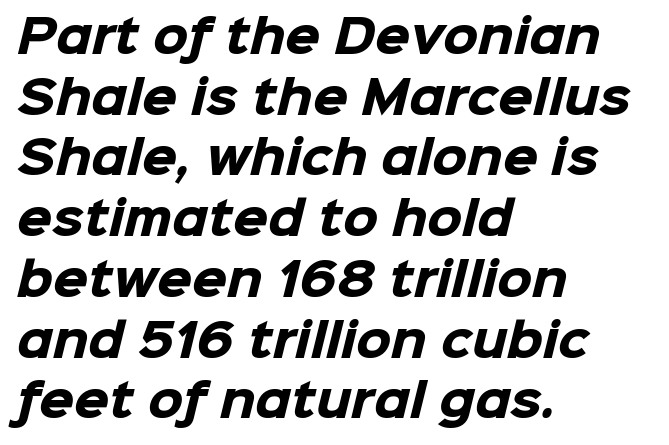
The image shows 45 px heavy sans-serif type; set left-aligned, normal line spacing (1.35x), normal letter spacing, not underlined; low stroke contrast and a medium x-height.
